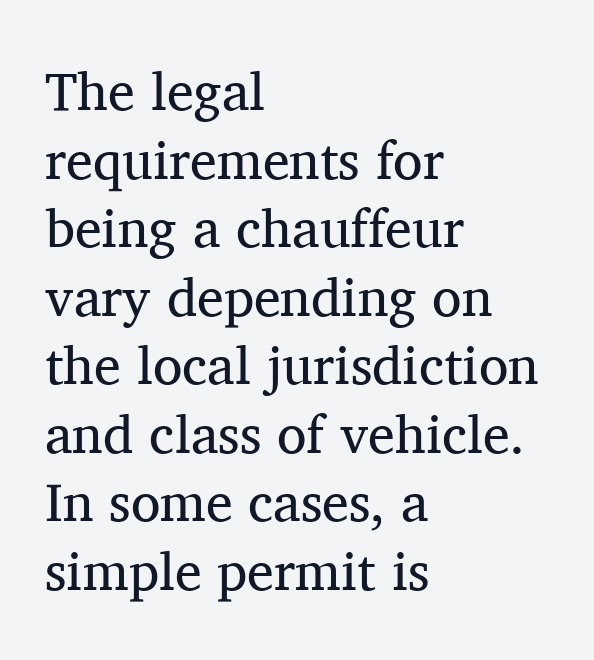
{"serif": "yes", "italic": "no", "bold": "no", "weight": "regular", "width": "normal", "stroke_contrast": "medium", "x_height": "medium", "monospaced": "no", "underline": "no", "align": "left", "line_spacing": "normal", "line_spacing_ratio": 1.27, "letter_spacing": "normal", "letter_spacing_em": 0.0, "glyph_px": 54}
